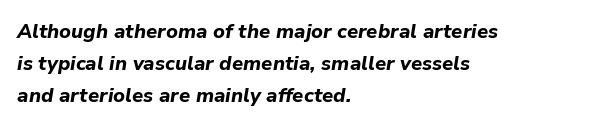
The text block is weighted toward the left margin, trailing off unevenly rightward. Tracking here is standard; glyphs follow each other at the usual distance. Yep, that's italic — everything's leaning. Each row of text sits above clean, open space. The passage shown stacks its lines at a standard gap. These words are printed bold, with thick strokes throughout.
